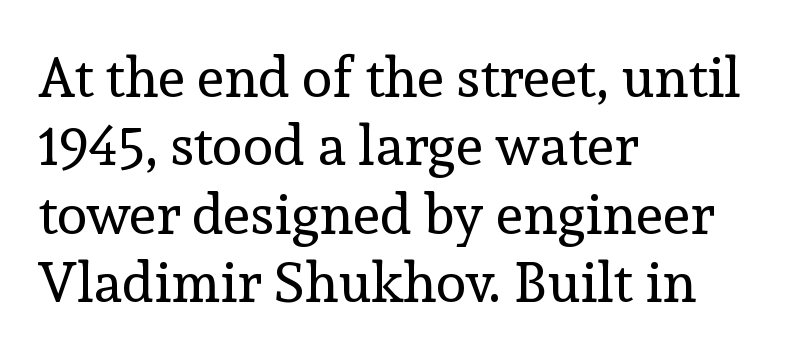
The rendering shows small feet on the letterforms — a serif design. Character widths vary here, with narrow letters taking less room than wide ones. Glyph-to-glyph distance matches everyday printed text. The ragged edge is on the right, which tells us the setting is flush left. The strokes carry an ordinary text weight at most.
